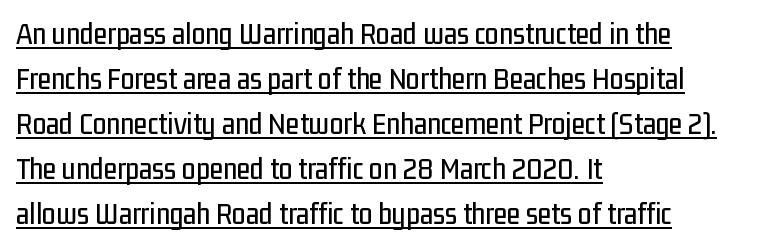
If you measured baseline to baseline, you'd find a middling distance. Each line starts at the same left margin while the right side varies. Letter spacing: default. Think of a printed novel: that variable character pitch is what you see here. You can tell from the bare stems that sans-serif type was used. The lettering holds an erect, upright posture throughout.
